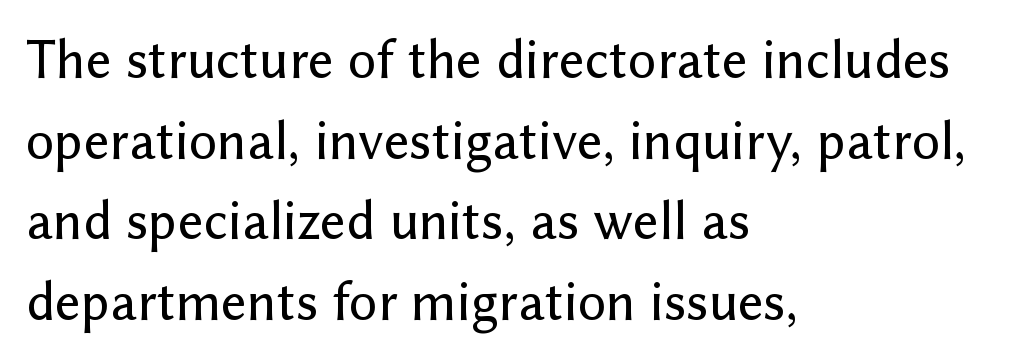
Q: Is the text italic (slanted)? A: No, it is upright.
Q: Is the typeface a serif or a sans-serif typeface? A: Sans-serif.
Q: Is the text underlined? A: No.
Q: How is the paragraph aligned? A: Left-aligned.
Q: Is the spacing between letters normal or unusually wide? A: Normal.
Q: Is the spacing between lines tight, normal or loose? A: Normal.
Q: Width (condensed, normal, or wide)? A: Normal.
Q: Stroke contrast? A: Low.
Q: x-height? A: Medium.
Q: Monospaced? A: No.
